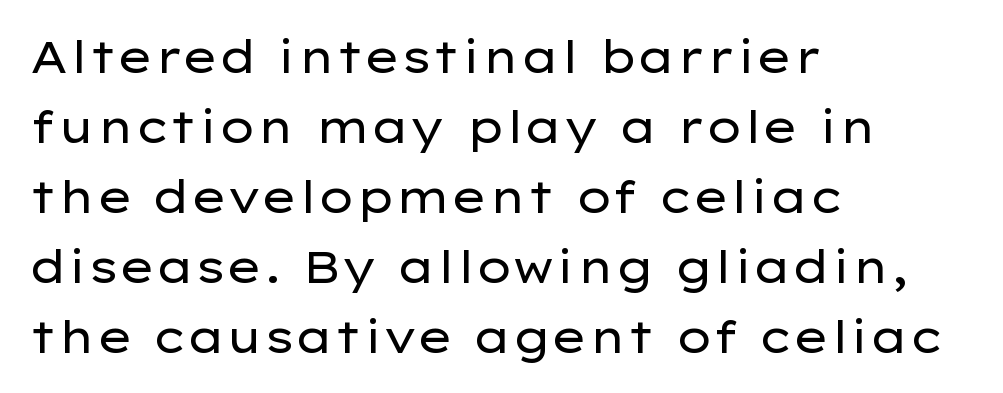
The image shows 44 px regular-weight, wide sans-serif type, upright; set left-aligned, normal line spacing (1.59x), normal letter spacing, not underlined; low stroke contrast and a medium x-height.
